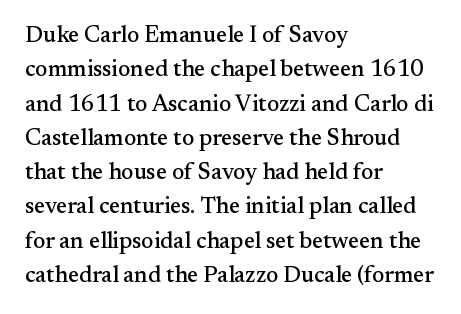
If you drew a ruler down the left edge, every line would touch it. Any mark beneath the type? The region is blank. Vertical spacing — default. It's the straight-up-and-down kind of type.
